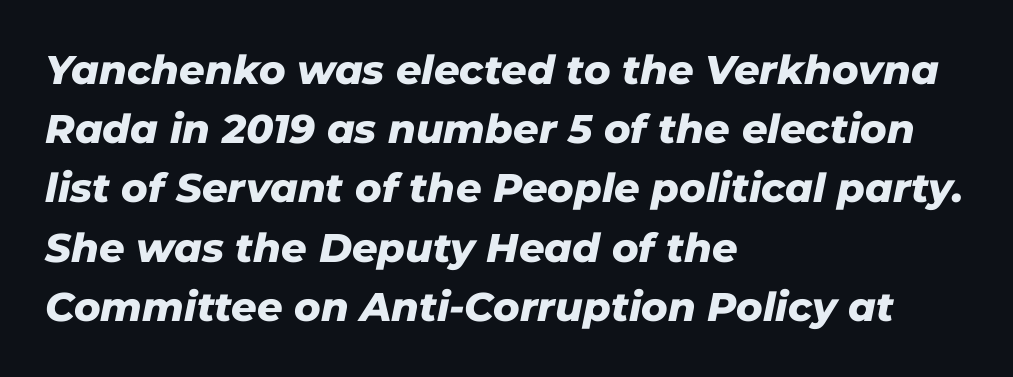
{"italic": "yes", "lean": "right", "slant_degrees": 11, "bold": "yes", "weight": "heavy", "width": "normal", "stroke_contrast": "low", "x_height": "medium", "monospaced": "no", "underline": "no", "align": "left", "line_spacing": "normal", "line_spacing_ratio": 1.48, "letter_spacing": "normal", "letter_spacing_em": 0.0, "glyph_px": 40}
